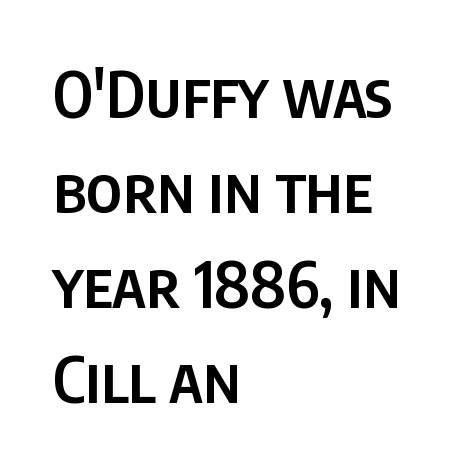
On the weight axis this lands at semibold, roughly 600. The face used here is rendered with its standard letterfit. Style check: upright. Check the space under the baseline: it is left empty. All the whitespace from short lines collects on the right. A typesetter would call this proportional, since set widths differ per character.
